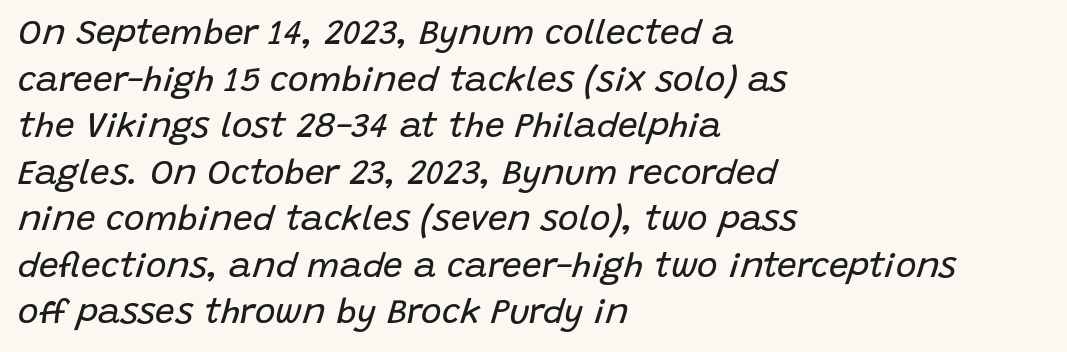
Q: Is the text bold? A: No.
Q: Is the text italic (slanted)? A: Yes, it leans right by about 15 degrees.
Q: Is the text underlined? A: No.
Q: How is the paragraph aligned? A: Left-aligned.
Q: Is the spacing between letters normal or unusually wide? A: Normal.
Q: Is the spacing between lines tight, normal or loose? A: Normal.
Q: Width (condensed, normal, or wide)? A: Normal.
Q: Stroke contrast? A: Low.
Q: x-height? A: Large.
Q: Monospaced? A: No.
